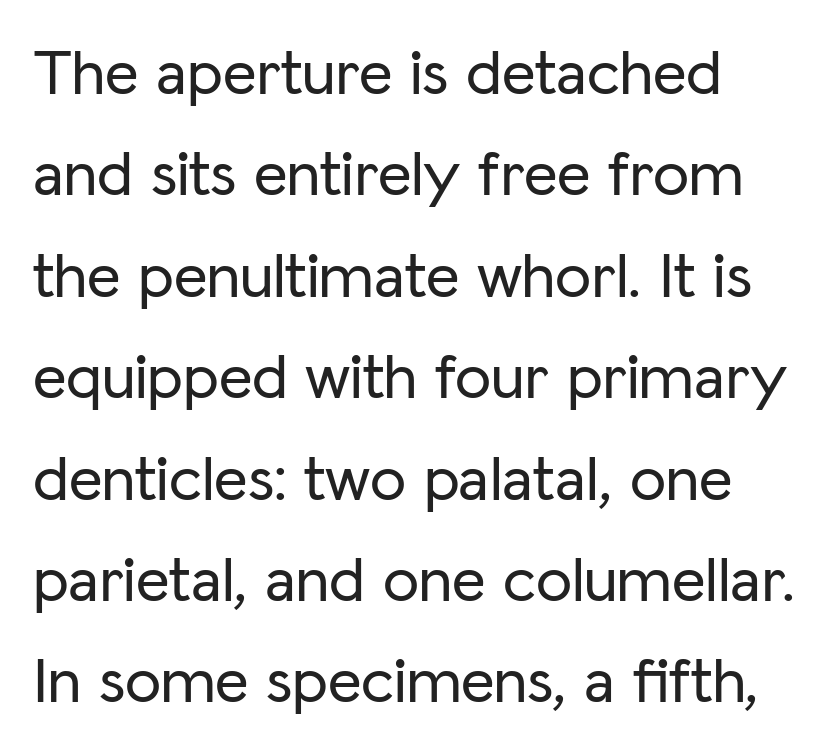
The image shows 65 px sans-serif type, upright; set left-aligned, normal line spacing (1.56x), normal letter spacing, not underlined; low stroke contrast and a medium x-height.
